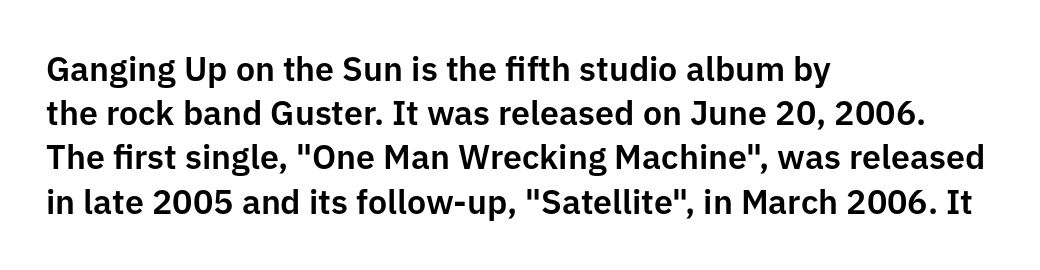
Q: Is the text italic (slanted)? A: No, it is upright.
Q: Is the typeface a serif or a sans-serif typeface? A: Sans-serif.
Q: Is the text underlined? A: No.
Q: How is the paragraph aligned? A: Left-aligned.
Q: Is the spacing between letters normal or unusually wide? A: Normal.
Q: Is the spacing between lines tight, normal or loose? A: Normal.
Q: Width (condensed, normal, or wide)? A: Normal.
Q: Stroke contrast? A: Low.
Q: x-height? A: Medium.
Q: Monospaced? A: No.
